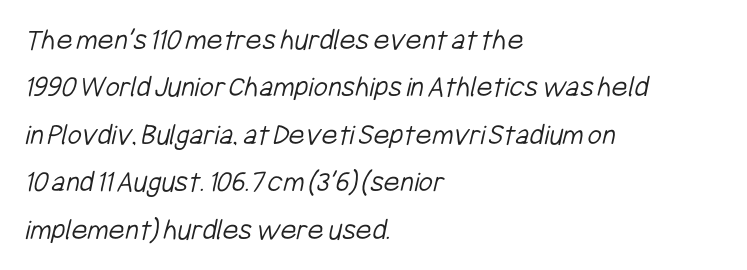
{"serif": "no", "bold": "no", "weight": "light", "width": "condensed", "stroke_contrast": "low", "x_height": "medium", "monospaced": "no", "underline": "no", "align": "left", "line_spacing": "normal", "line_spacing_ratio": 1.53, "letter_spacing": "normal", "letter_spacing_em": 0.0, "glyph_px": 31}
